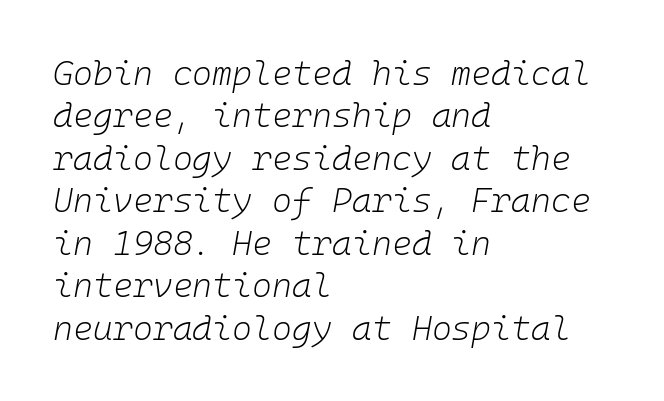
Q: Is the text bold? A: No.
Q: Is the text italic (slanted)? A: Yes, it leans right by about 10 degrees.
Q: Is the text underlined? A: No.
Q: How is the paragraph aligned? A: Left-aligned.
Q: Is the spacing between letters normal or unusually wide? A: Normal.
Q: Is the spacing between lines tight, normal or loose? A: Normal.
Q: Width (condensed, normal, or wide)? A: Normal.
Q: Stroke contrast? A: Low.
Q: x-height? A: Medium.
Q: Monospaced? A: Yes.
